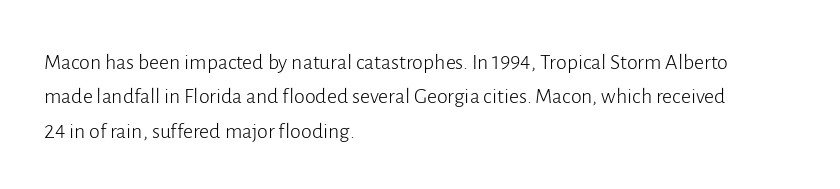
{"italic": "no", "bold": "no", "underline": "no", "align": "left", "line_spacing": "normal", "line_spacing_ratio": 1.56, "letter_spacing": "normal", "letter_spacing_em": 0.0, "glyph_px": 22}
